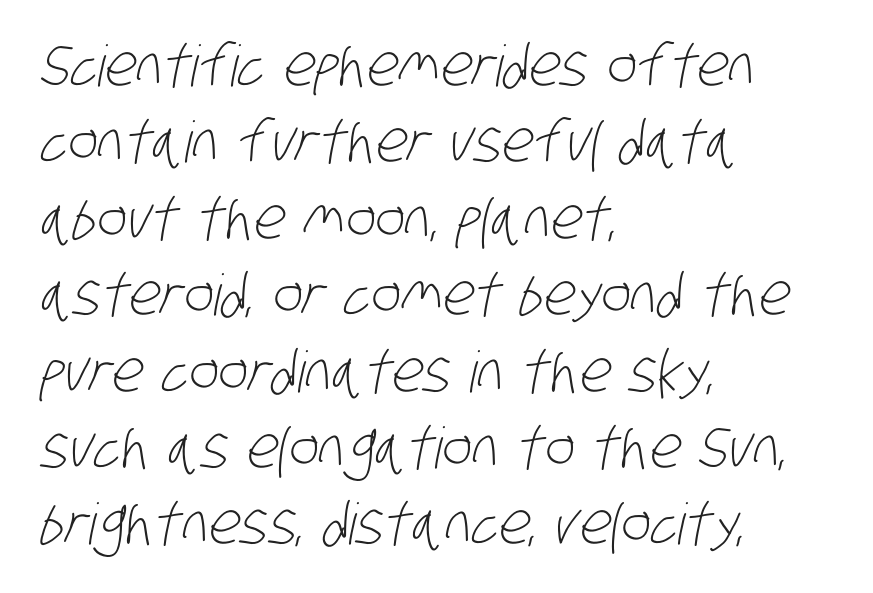
Successive baselines arrive at the customary interval. Each line starts at the same left margin while the right side varies. Is the type heavy? It reads as light-to-regular instead. These lines are rendered in a variable-pitch font. The characters display no serif detailing; their extremities are plain.
